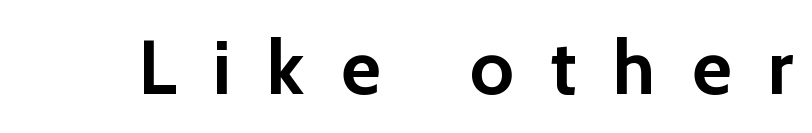
{"serif": "no", "italic": "no", "bold": "yes", "weight": "semibold", "width": "normal", "stroke_contrast": "low", "x_height": "medium", "monospaced": "no", "underline": "no", "letter_spacing": "wide", "letter_spacing_em": 0.47, "glyph_px": 77}
